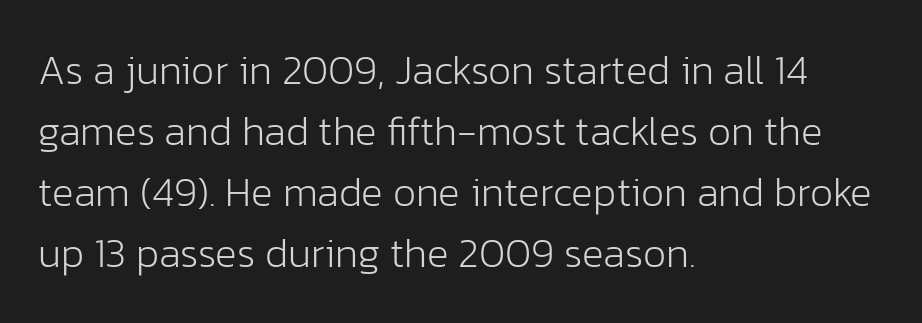
{"serif": "no", "italic": "no", "bold": "no", "weight": "light", "width": "normal", "stroke_contrast": "low", "x_height": "medium", "monospaced": "no", "underline": "no", "align": "left", "line_spacing": "normal", "line_spacing_ratio": 1.49, "letter_spacing": "normal", "letter_spacing_em": 0.0, "glyph_px": 41}
